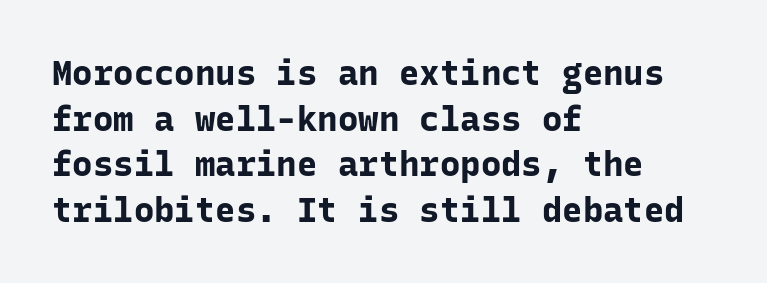
Look at the stroke-to-counter ratio: heavy, a bold. The area under the type is left untouched. Teacher's note: observe the even left margin — that is flush-left alignment. Vertical strokes here are truly vertical. Fixed-width glyphs throughout — classic coding-font behaviour.
